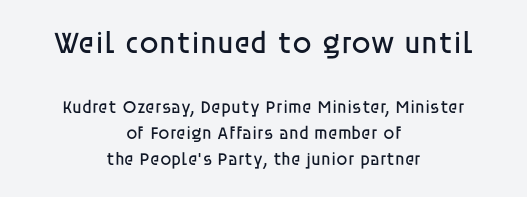
{"serif": "no", "italic": "no", "bold": "no", "weight": "regular", "width": "normal", "stroke_contrast": "low", "x_height": "large", "monospaced": "no", "underline": "no", "align": "center", "line_spacing": "normal", "line_spacing_ratio": 1.45, "letter_spacing": "normal", "letter_spacing_em": 0.0, "larger_block": "first", "size_ratio": 1.72, "glyph_px": 31}
